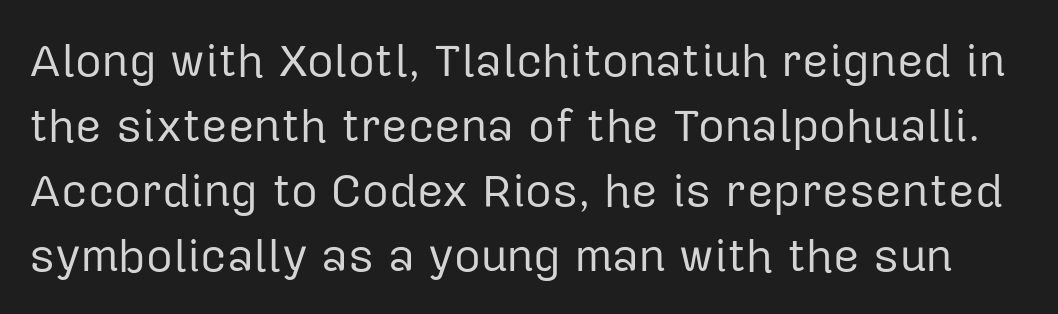
A light-to-regular cut is what we see here. The specimen reads as upright at a glance. The passage shown is not underscored anywhere. Quick note: interline space is typical. Look at the bottom of the vertical strokes: they stop flat, with no serifs. These lines are rendered in a variable-pitch font.
